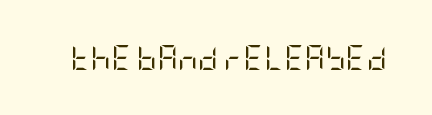
The image shows 25 px text type, upright; set normal letter spacing, not underlined.
